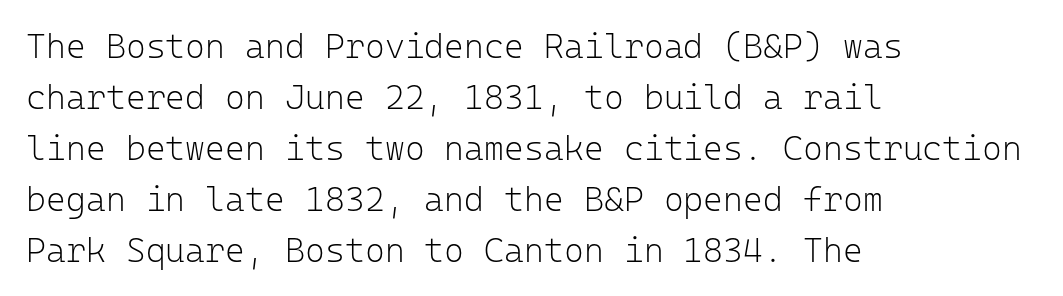
{"serif": "no", "italic": "no", "bold": "no", "weight": "light", "width": "normal", "stroke_contrast": "low", "x_height": "medium", "monospaced": "yes", "underline": "no", "align": "left", "line_spacing": "normal", "line_spacing_ratio": 1.5, "letter_spacing": "normal", "letter_spacing_em": 0.0, "glyph_px": 34}
